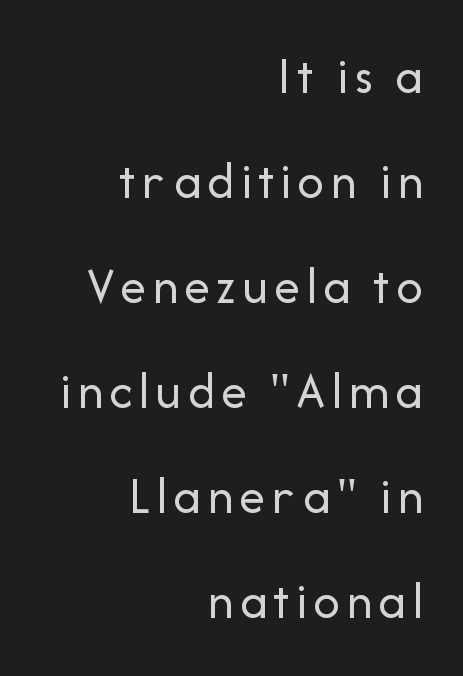
{"serif": "no", "italic": "no", "bold": "no", "weight": "regular", "width": "normal", "stroke_contrast": "low", "x_height": "medium", "monospaced": "no", "underline": "no", "align": "right", "line_spacing": "loose", "line_spacing_ratio": 1.98, "glyph_px": 53}
